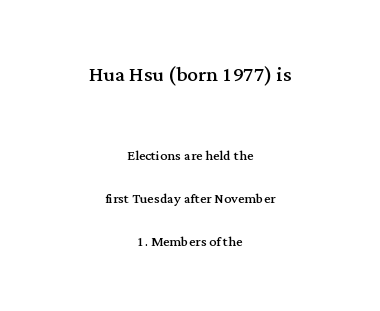
The image shows 27 px text type, upright; set centered, loose line spacing (2.41x), normal letter spacing, not underlined; the first (top) block is 1.5x larger.
